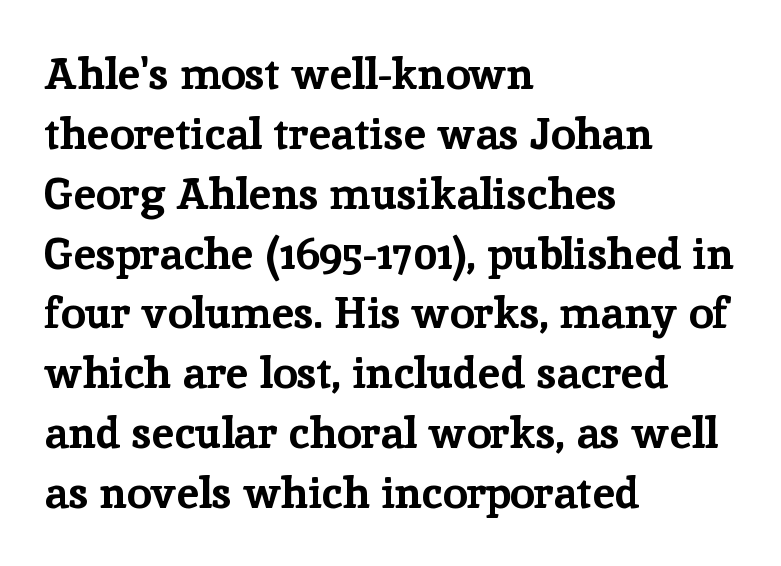
The image shows 44 px bold serif type, upright; set left-aligned, normal line spacing (1.36x), normal letter spacing, not underlined; low stroke contrast and a medium x-height.
